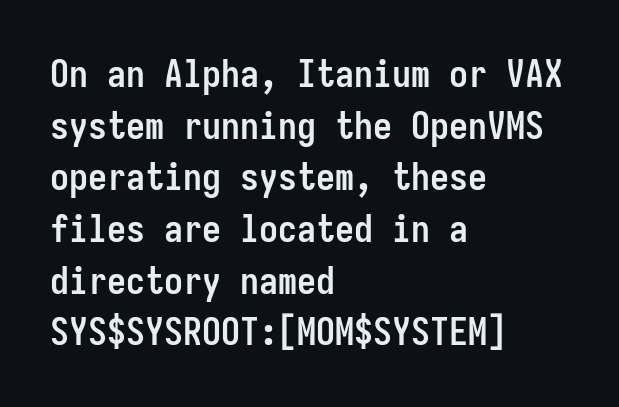
Q: Is the text bold? A: Yes.
Q: Is the text italic (slanted)? A: No, it is upright.
Q: Is the typeface a serif or a sans-serif typeface? A: Sans-serif.
Q: Is the text underlined? A: No.
Q: How is the paragraph aligned? A: Left-aligned.
Q: Is the spacing between letters normal or unusually wide? A: Normal.
Q: Is the spacing between lines tight, normal or loose? A: Normal.
Q: Width (condensed, normal, or wide)? A: Condensed.
Q: Stroke contrast? A: Low.
Q: x-height? A: Medium.
Q: Monospaced? A: Yes.
